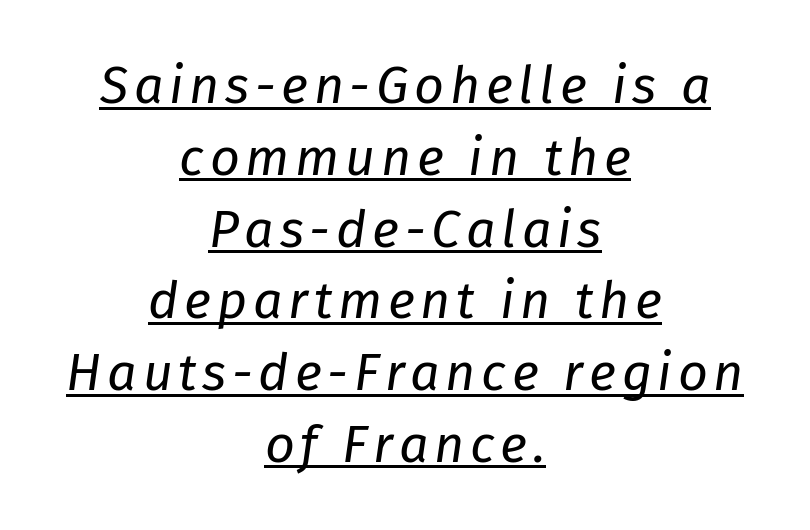
The image shows 52 px regular-weight type, italic (leaning right); set centered, normal line spacing (1.38x), underlined; low stroke contrast and a medium x-height.
